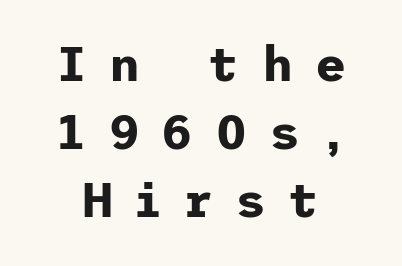
{"serif": "no", "italic": "no", "bold": "yes", "weight": "bold", "width": "normal", "stroke_contrast": "low", "x_height": "medium", "underline": "no", "line_spacing": "normal", "line_spacing_ratio": 1.42, "letter_spacing": "wide", "letter_spacing_em": 0.46, "glyph_px": 48}
